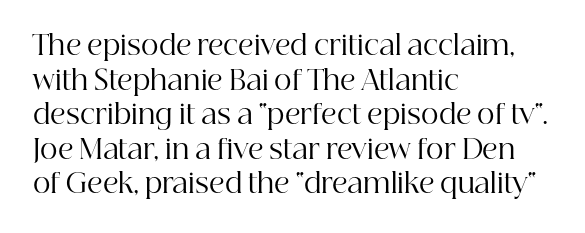
The image shows 27 px text type, upright; set left-aligned, normal line spacing (1.28x), normal letter spacing, not underlined.
